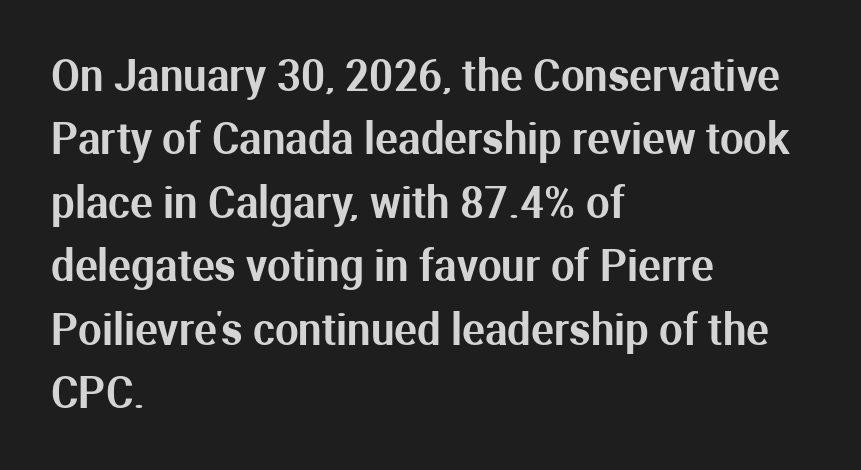
The image shows 42 px sans-serif type, upright; set left-aligned, normal line spacing (1.51x), normal letter spacing, not underlined; medium stroke contrast and a medium x-height.
